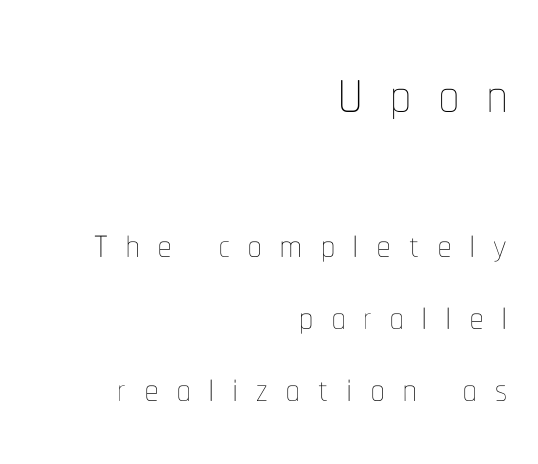
Whoever set this made the first block the dominant, larger element. The horizontal fit of the characters is loose and conspicuously gappy. Stem width sits at or under what a default text font uses. This sample keeps an unexceptional amount of space between lines.
